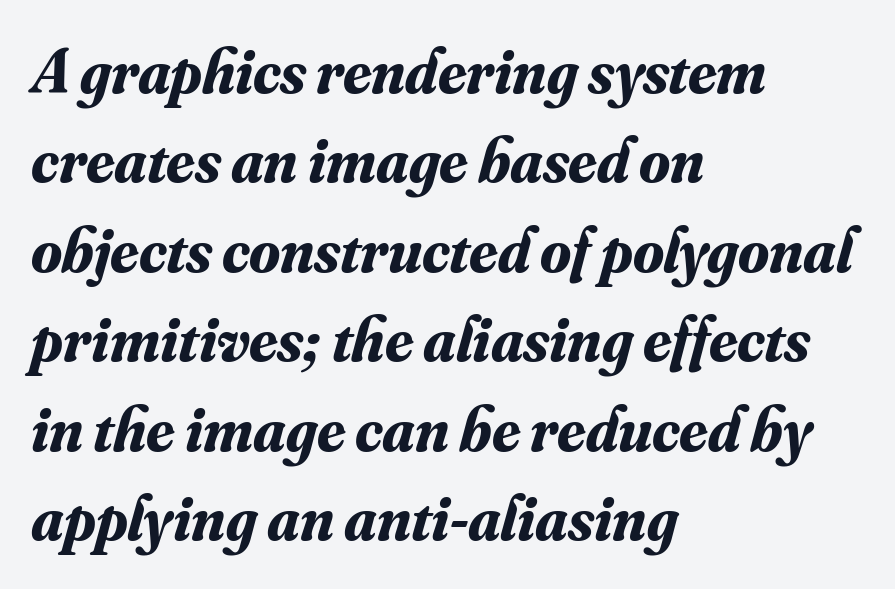
Q: Is the text bold? A: Yes.
Q: Is the text italic (slanted)? A: Yes, it leans right by about 16 degrees.
Q: Is the typeface a serif or a sans-serif typeface? A: Serif.
Q: Is the text underlined? A: No.
Q: How is the paragraph aligned? A: Left-aligned.
Q: Is the spacing between letters normal or unusually wide? A: Normal.
Q: Is the spacing between lines tight, normal or loose? A: Normal.
Q: Width (condensed, normal, or wide)? A: Normal.
Q: Stroke contrast? A: Medium.
Q: x-height? A: Small.
Q: Monospaced? A: No.
